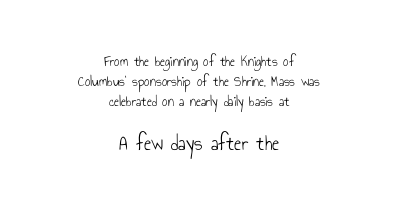
This is roman type, the default non-slanted kind. The glyphs are unaccompanied by any horizontal stroke below them. This sample keeps an unexceptional amount of space between lines. The type is set solid horizontally, with unmodified tracking.
